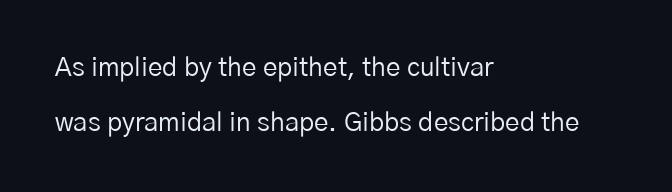
The image shows 26 px text type, upright; set left-aligned, loose line spacing (2.1x), normal letter spacing, not underlined.
